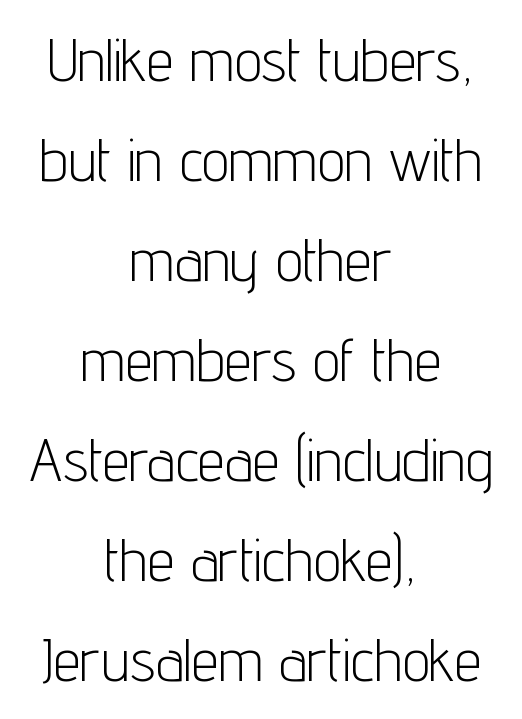
The image shows 61 px light, condensed sans-serif type, upright; set centered, normal line spacing (1.64x), normal letter spacing, not underlined; low stroke contrast and a medium x-height.
